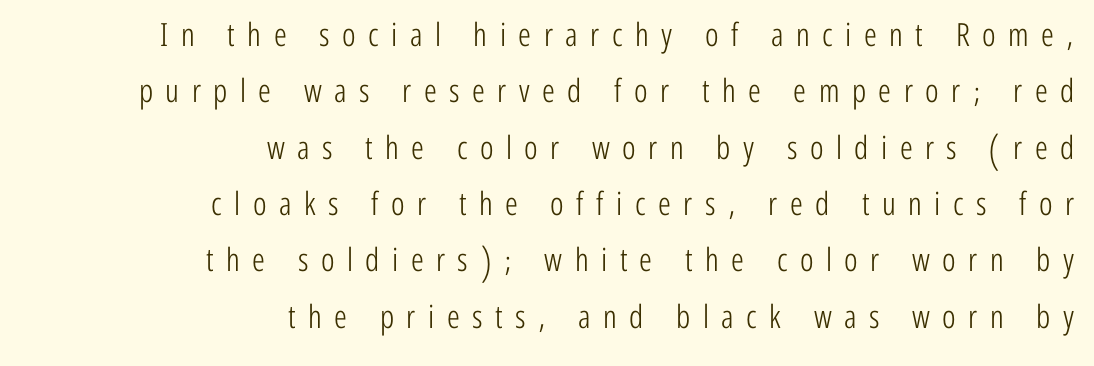
Serifs: no, the terminals of the letterforms are clean. You could only call the tracking loose — the letters float apart. A typesetter would call this proportional, since set widths differ per character. Bold? No — there's no thickening of the strokes.
